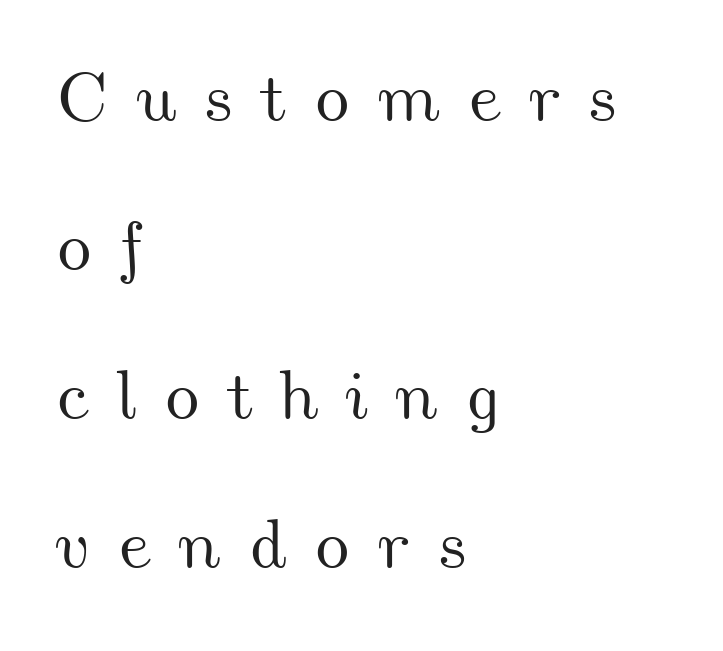
This rendering uses left alignment, leaving the right contour irregular. This block would shrink considerably if given ordinary leading; it's expanded now. Each word looks stretched out because of the extra space between its letters. The face used here is proportionally spaced, like ordinary book or web type. No word sits above an underline.
